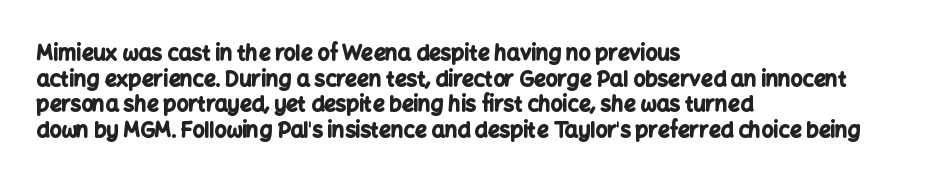
Q: Is the text bold? A: Yes.
Q: Is the text italic (slanted)? A: No, it is upright.
Q: Is the text underlined? A: No.
Q: How is the paragraph aligned? A: Left-aligned.
Q: Is the spacing between letters normal or unusually wide? A: Normal.
